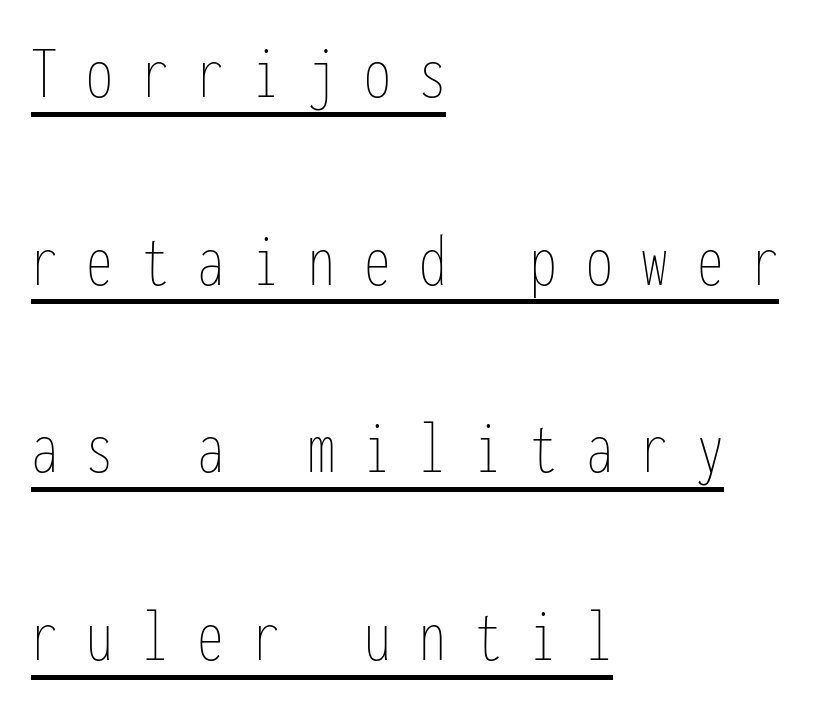
Q: Is the text bold? A: No.
Q: Is the text italic (slanted)? A: No, it is upright.
Q: Is the text underlined? A: Yes.
Q: How is the paragraph aligned? A: Left-aligned.
Q: Is the spacing between letters normal or unusually wide? A: Unusually wide.
Q: Is the spacing between lines tight, normal or loose? A: Loose.
Q: Width (condensed, normal, or wide)? A: Condensed.
Q: Stroke contrast? A: Low.
Q: x-height? A: Medium.
Q: Monospaced? A: Yes.
